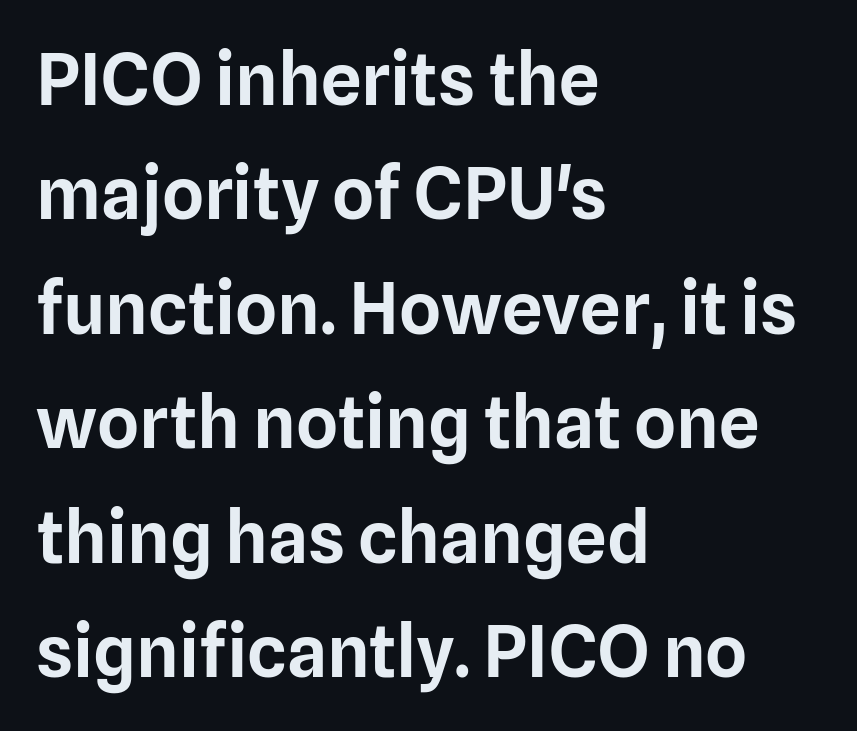
Is this a fixed-width face? No — the glyphs have proportional, varying widths. Between one letter and the next there's only the usual sliver of space. Line starts are locked; line ends wander. No feet cap the strokes, marking this as sans-serif type. No word sits above an underline.
